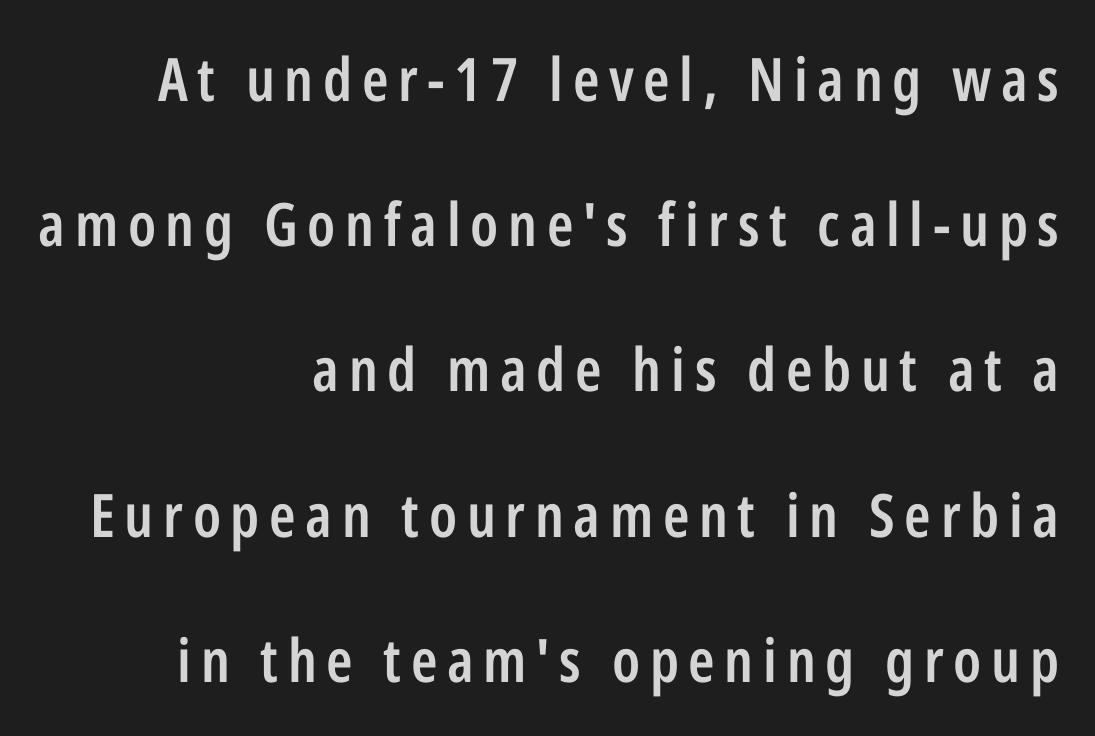
{"serif": "no", "italic": "no", "bold": "semi", "weight": "semibold", "width": "condensed", "stroke_contrast": "low", "x_height": "medium", "monospaced": "no", "underline": "no", "align": "right", "line_spacing": "loose", "line_spacing_ratio": 2.42, "glyph_px": 60}
